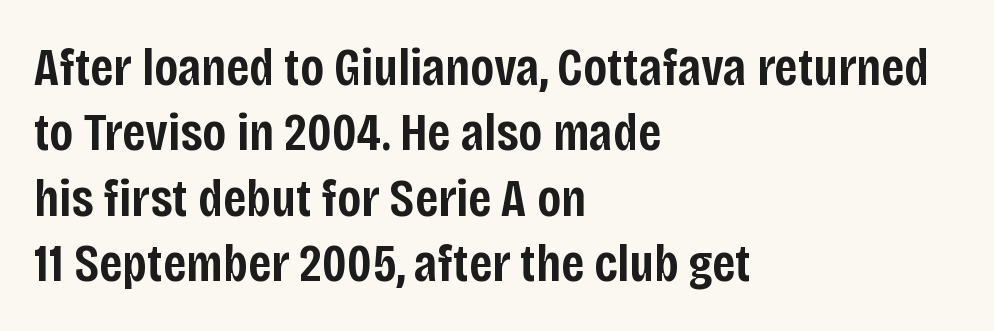
{"serif": "no", "italic": "no", "bold": "semi", "weight": "semibold", "width": "condensed", "stroke_contrast": "low", "x_height": "large", "monospaced": "no", "underline": "no", "align": "left", "line_spacing_ratio": 1.21, "letter_spacing": "normal", "letter_spacing_em": 0.0, "glyph_px": 54}
